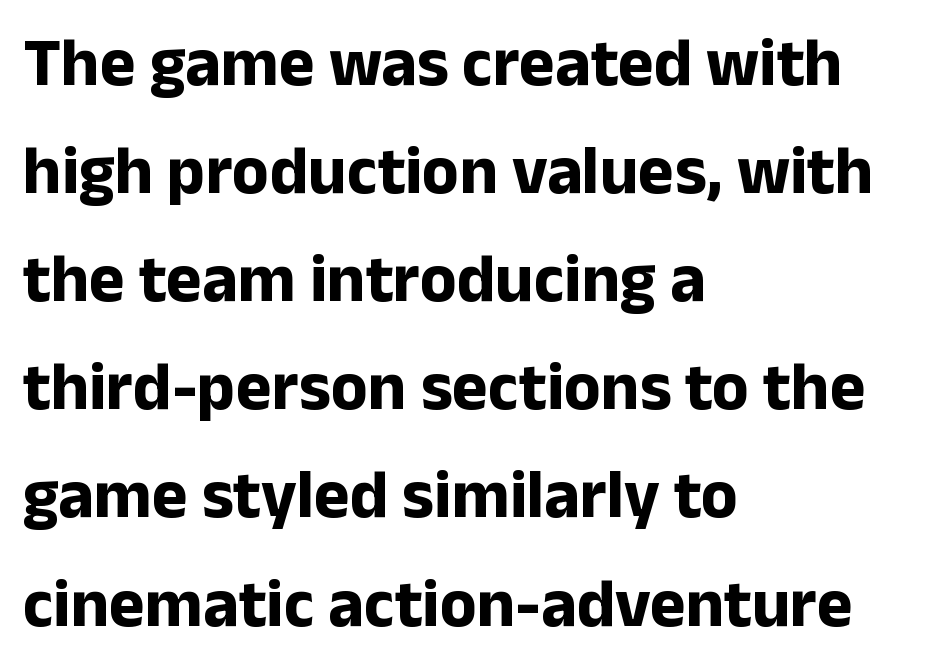
The image shows 68 px bold sans-serif type, upright; set left-aligned, normal line spacing (1.59x), normal letter spacing, not underlined; low stroke contrast and a medium x-height.
